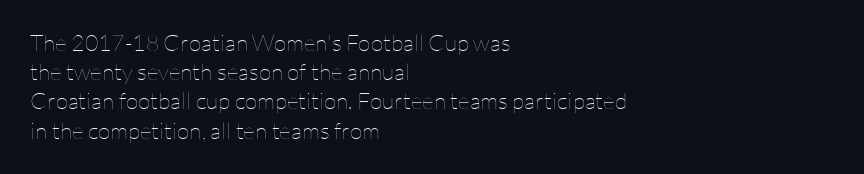
{"italic": "no", "bold": "no", "underline": "no", "align": "left", "line_spacing": "normal", "line_spacing_ratio": 1.27, "letter_spacing": "normal", "letter_spacing_em": 0.0, "glyph_px": 23}
